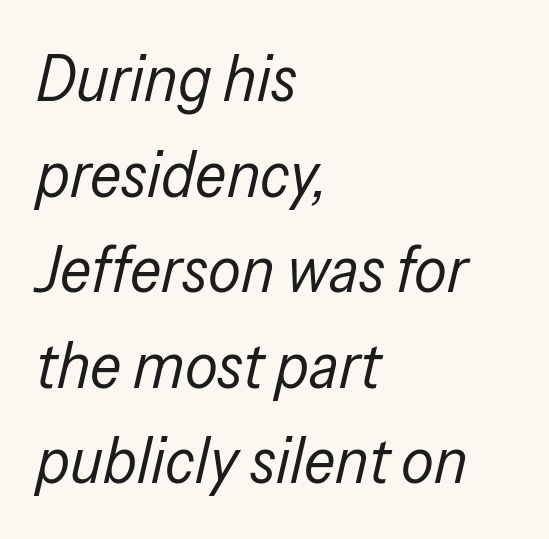
The image shows 65 px regular-weight, condensed type, italic (leaning right); set left-aligned, normal line spacing (1.47x), normal letter spacing, not underlined; low stroke contrast and a medium x-height.
